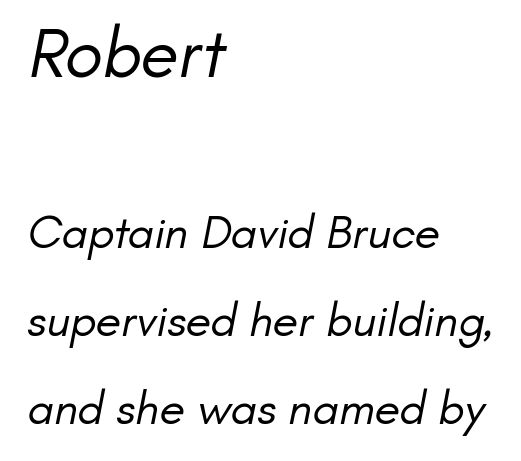
The image shows 70 px regular-weight sans-serif type; set left-aligned, line spacing 1.88x, normal letter spacing, not underlined; the first (top) block is 1.49x larger; low stroke contrast and a small x-height.
